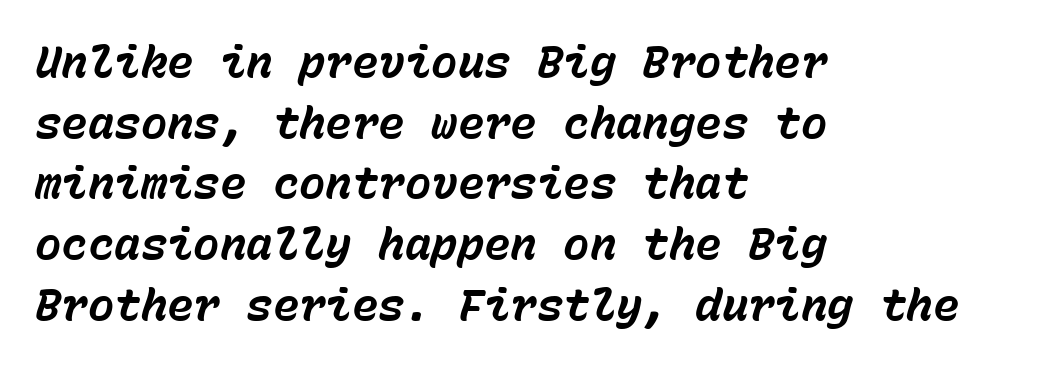
Q: Is the text bold? A: Yes.
Q: Is the text italic (slanted)? A: Yes, it leans right by about 15 degrees.
Q: Is the text underlined? A: No.
Q: How is the paragraph aligned? A: Left-aligned.
Q: Is the spacing between letters normal or unusually wide? A: Normal.
Q: Is the spacing between lines tight, normal or loose? A: Normal.
Q: Width (condensed, normal, or wide)? A: Normal.
Q: Stroke contrast? A: Low.
Q: x-height? A: Medium.
Q: Monospaced? A: Yes.
